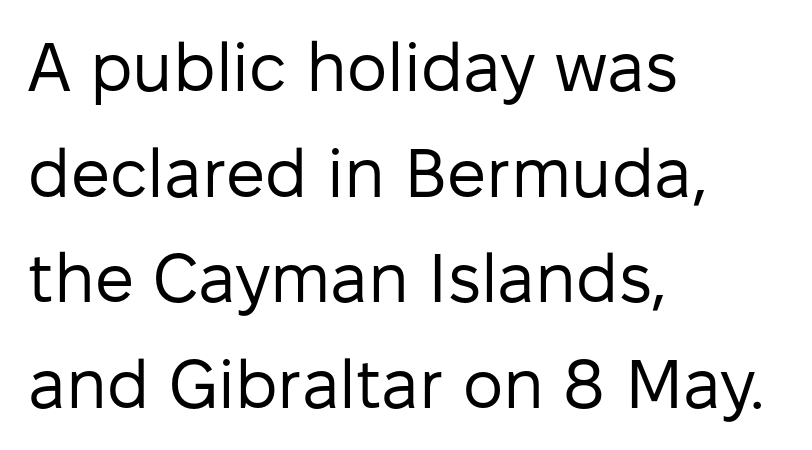
Is this a fixed-width face? No — the glyphs have proportional, varying widths. The gaps between neighbouring characters are ordinary and unremarkable. If you drew a line through each stem, it would be perfectly vertical. Counters stay open thanks to moderate or lighter strokes. Horizontally, the lines are justified to the leading edge only.
